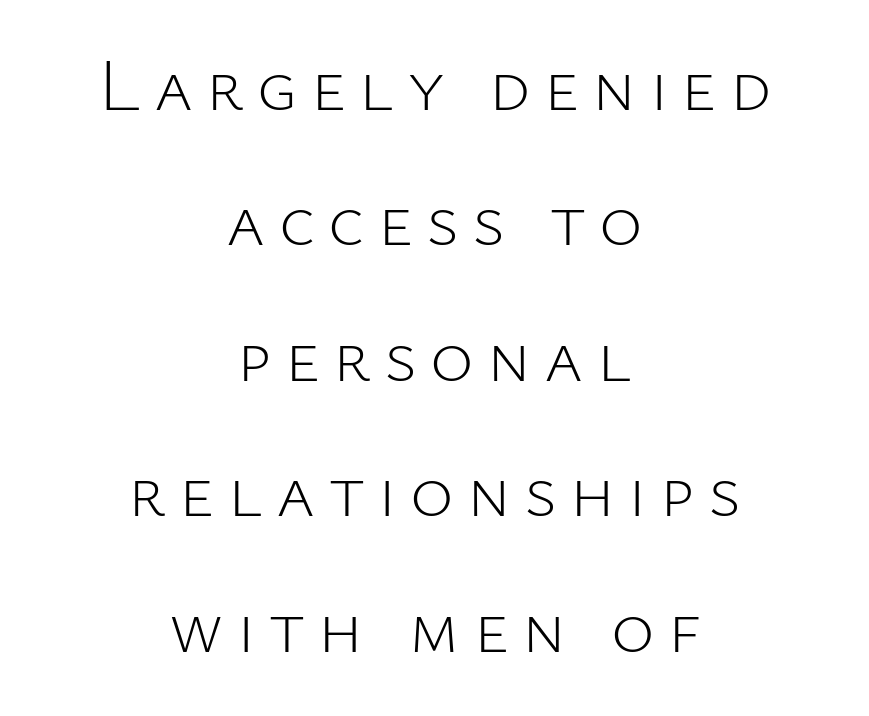
The type family on display is of the sans-serif kind. The strokes carry an ordinary text weight at most. Note the varied advance widths — an 'i' is clearly narrower than an 'm'. The string is rendered with underlining switched off. Every stem runs plumb, perpendicular to the baseline.
